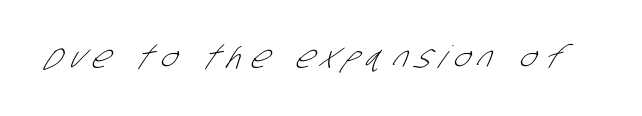
The letters advance in unequal steps, a hallmark of proportional type. Only glyphs here, with clear space below each row. No feet cap the strokes, marking this as sans-serif type. Between one letter and the next there's a generous, obvious gap. These glyphs show unthickened strokes, regular width or finer.
